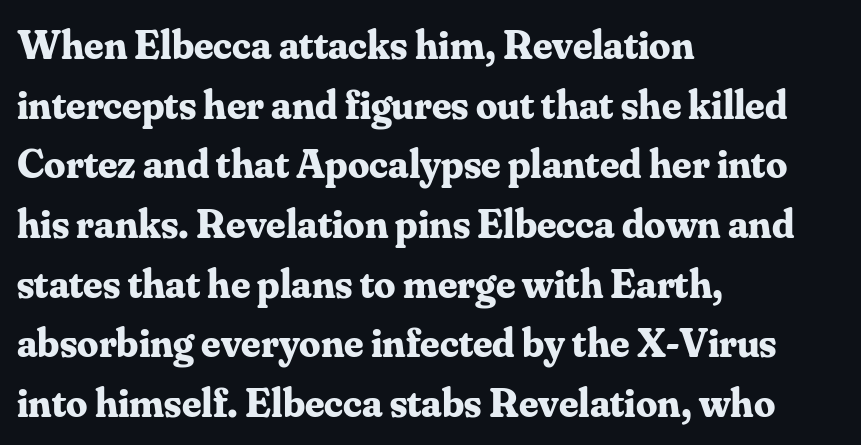
Decoration check: the copy has no underline. Regarding leading, the lines here are spaced in the standard way. In CSS terms this would be text-align: left. You'd pick this weight for a headline — it's a proper bold. The type is set solid horizontally, with unmodified tracking. Serif or sans? Serif — the stroke terminals have little feet.
